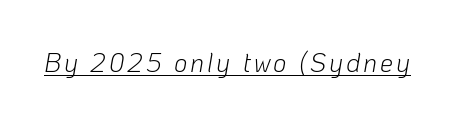
The cut favours lightness, reaching ordinary text weight at its darkest. Like a heading marked for emphasis, these lines bear an underscore. Italic? Definitely — the glyphs are oblique.
